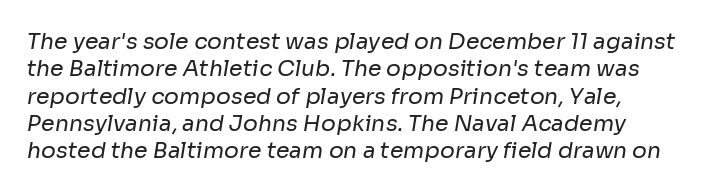
The image shows 22 px text type; set left-aligned, line spacing 1.24x, normal letter spacing, not underlined.
